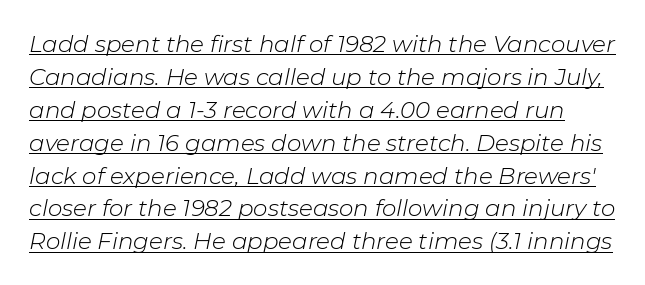
Q: Is the text bold? A: No.
Q: Is the text italic (slanted)? A: Yes, it leans right by about 11 degrees.
Q: Is the text underlined? A: Yes.
Q: Is the spacing between letters normal or unusually wide? A: Normal.
Q: Is the spacing between lines tight, normal or loose? A: Normal.
